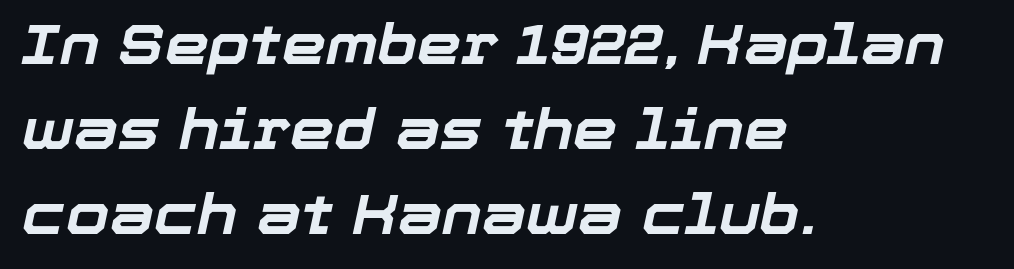
Quick note: underline off. Which margin do the lines hug? The left one — the right edge is uneven. Would a proofreader flag this as italicized? Yes. Students, note that the glyphs here touch the page at normal intervals.
